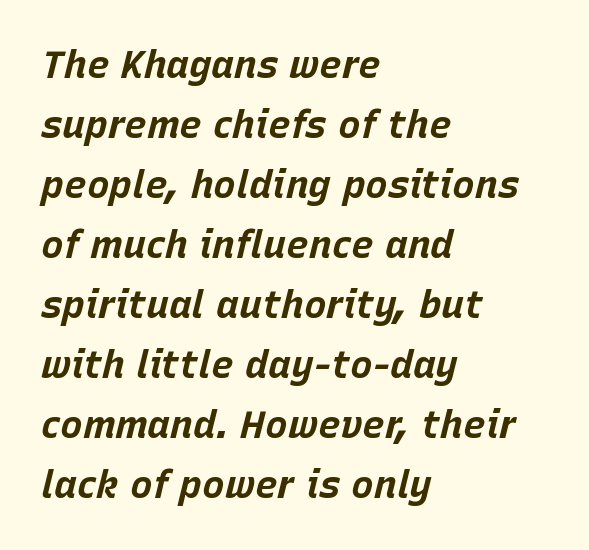
Q: Is the text bold? A: Yes.
Q: Is the text italic (slanted)? A: Yes, it leans right by about 15 degrees.
Q: Is the text underlined? A: No.
Q: How is the paragraph aligned? A: Left-aligned.
Q: Is the spacing between letters normal or unusually wide? A: Normal.
Q: Is the spacing between lines tight, normal or loose? A: Normal.
Q: Width (condensed, normal, or wide)? A: Normal.
Q: Stroke contrast? A: Low.
Q: x-height? A: Large.
Q: Monospaced? A: No.
